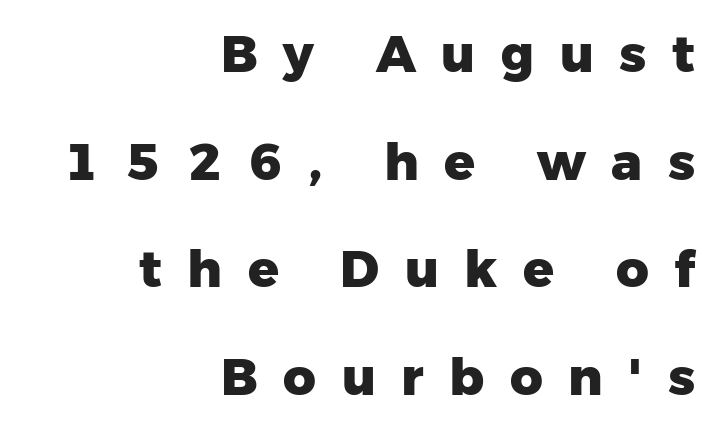
{"serif": "no", "italic": "no", "bold": "yes", "weight": "heavy", "width": "normal", "stroke_contrast": "low", "x_height": "medium", "monospaced": "no", "underline": "no", "align": "right", "line_spacing": "loose", "line_spacing_ratio": 2.11, "letter_spacing": "wide", "letter_spacing_em": 0.5, "glyph_px": 51}
